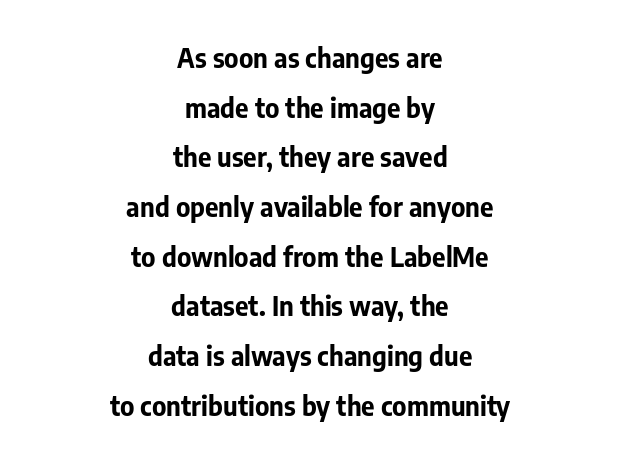
The image shows 26 px bold type, upright; set centered, loose line spacing (1.91x), normal letter spacing, not underlined.
